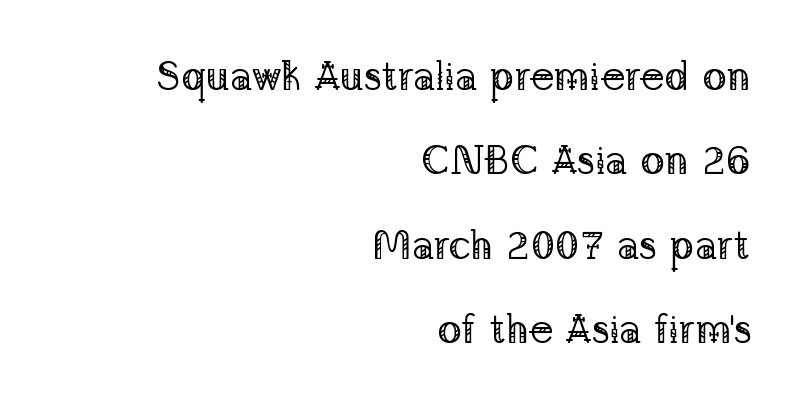
Q: Is the text bold? A: No.
Q: Is the text italic (slanted)? A: No, it is upright.
Q: Is the typeface a serif or a sans-serif typeface? A: Serif.
Q: Is the text underlined? A: No.
Q: How is the paragraph aligned? A: Right-aligned.
Q: Is the spacing between letters normal or unusually wide? A: Normal.
Q: Is the spacing between lines tight, normal or loose? A: Loose.
Q: Width (condensed, normal, or wide)? A: Normal.
Q: Stroke contrast? A: Low.
Q: x-height? A: Medium.
Q: Monospaced? A: No.
